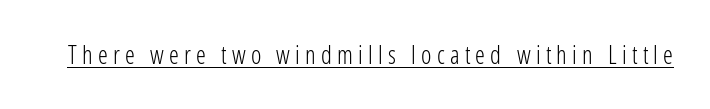
{"italic": "no", "bold": "no", "underline": "yes", "letter_spacing": "wide", "letter_spacing_em": 0.21, "glyph_px": 25}
